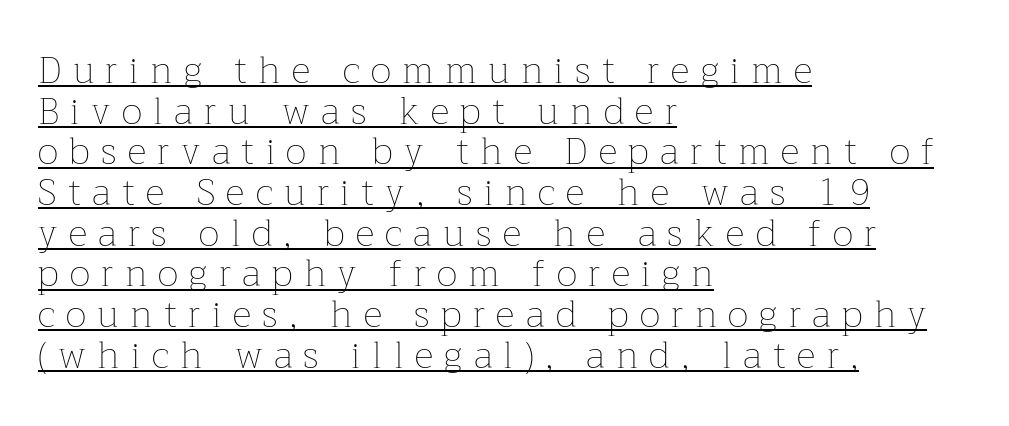
Is there much room between lines? No — they nearly touch. Words appear elongated and porous because spacing is wide. This is underlined copy, the kind a proofreader might mark for attention. Think of a printed novel: that variable character pitch is what you see here. The setting favours the left margin, as ordinary paragraphs usually do.
